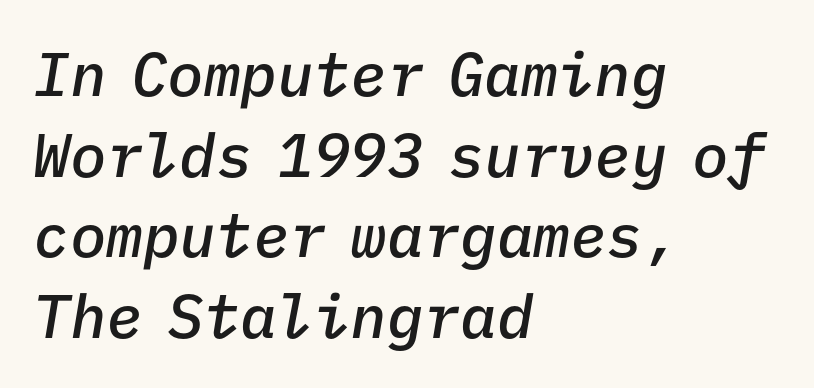
The whole block is typeset with a tilt. Vertically, the passage feels balanced, rows spaced as you'd expect. The words here are not underlined. Between one letter and the next there's only the usual sliver of space. Spacing verdict: monospaced, one width for all characters. Summary of weight: moderately heavy, a semibold.
